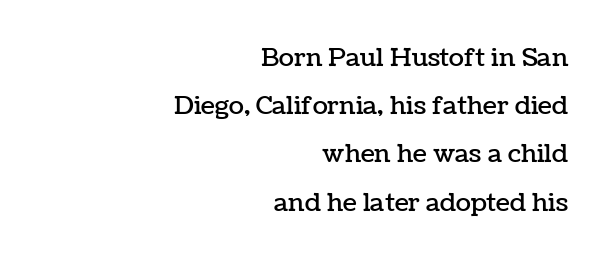
{"italic": "no", "underline": "no", "align": "right", "line_spacing": "loose", "line_spacing_ratio": 1.93, "letter_spacing": "normal", "letter_spacing_em": 0.0, "glyph_px": 25}
